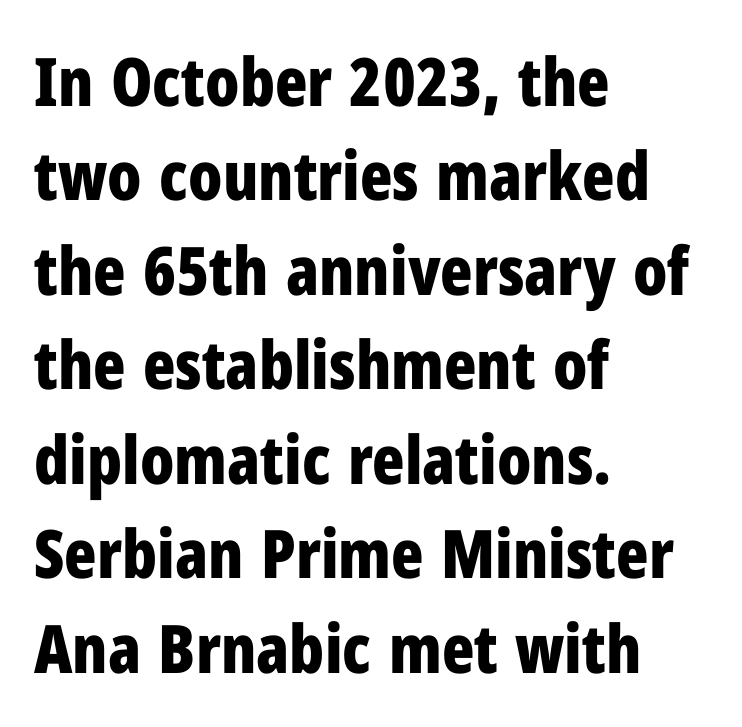
Each letter keeps its own natural width here, so spacing adapts to shape. Descenders hang freely into open space. Quick note: interline space is typical. Italic? Not at all — the glyphs are vertical. Observe the ordinary spacing: letters are neighbours, not strangers. Is this a sans? Yes — the strokes have no serifs.
